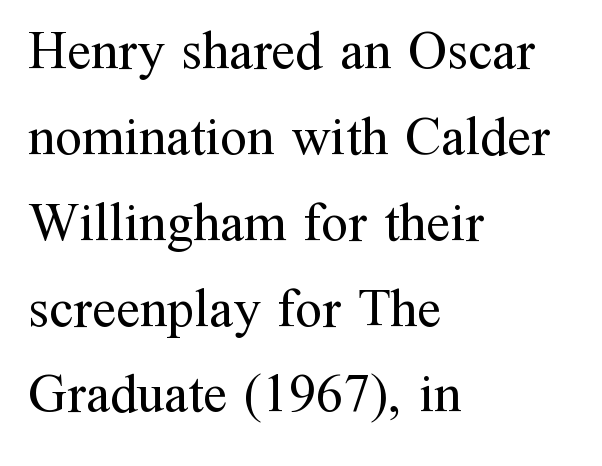
The image shows 54 px regular-weight serif type, upright; set left-aligned, normal line spacing (1.59x), normal letter spacing, not underlined; medium stroke contrast and a medium x-height.
